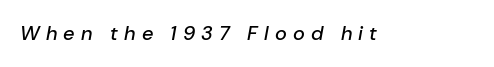
The image shows 20 px text type, italic (leaning right); set unusually wide letter spacing (+0.31 em), not underlined.
